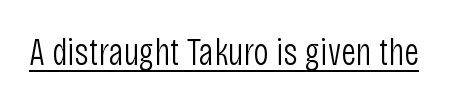
The image shows 38 px light, condensed sans-serif type, upright; set normal letter spacing, underlined; low stroke contrast and a large x-height.
